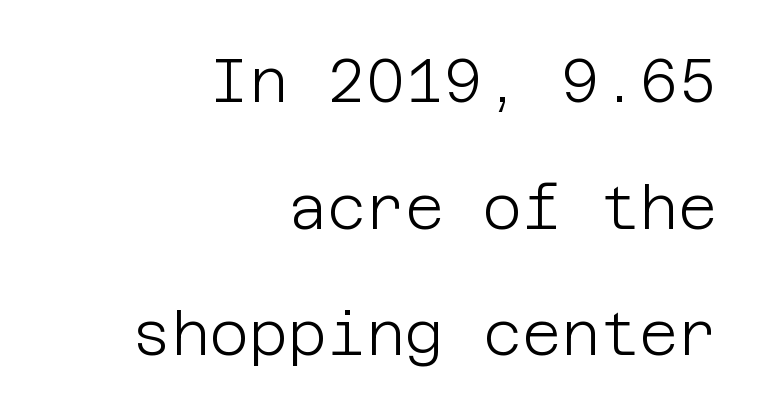
{"serif": "no", "italic": "no", "bold": "no", "weight": "light", "width": "normal", "stroke_contrast": "low", "x_height": "large", "underline": "no", "align": "right", "line_spacing": "loose", "line_spacing_ratio": 2.11, "letter_spacing": "normal", "letter_spacing_em": 0.0, "glyph_px": 60}
